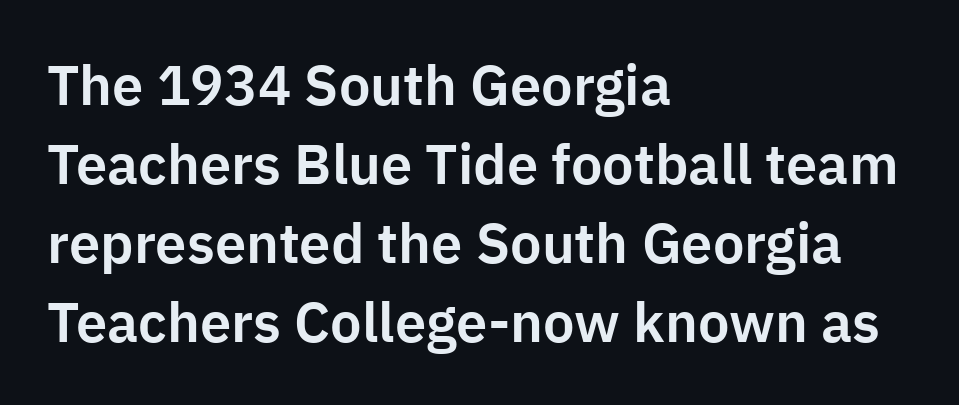
The rendering uses a moderate line-height, typical for paragraphs. The passage shown has conventional tracking throughout. Left-aligned paragraph, ragged on the right. A clean baseline with only descenders dipping below it.
